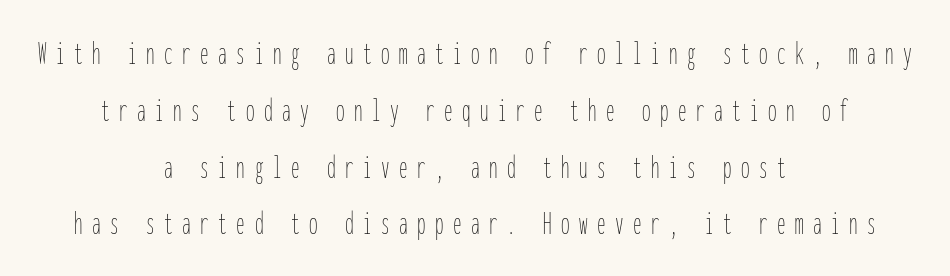
{"italic": "no", "bold": "no", "weight": "thin", "width": "condensed", "stroke_contrast": "low", "x_height": "medium", "monospaced": "yes", "underline": "no", "align": "center", "line_spacing": "normal", "line_spacing_ratio": 1.67, "letter_spacing": "wide", "letter_spacing_em": 0.28, "glyph_px": 34}
